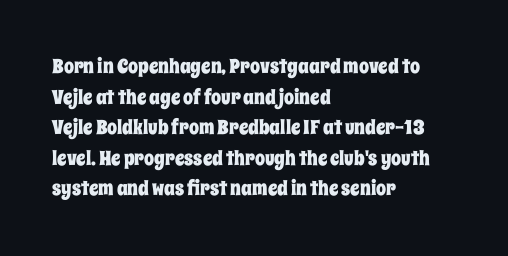
Posture: upright roman. Where is the straight margin? On the left. The passage shown stacks its lines at a standard gap. The passage shown is not underscored anywhere. The tracking reads as untouched default to a designer's eye.
